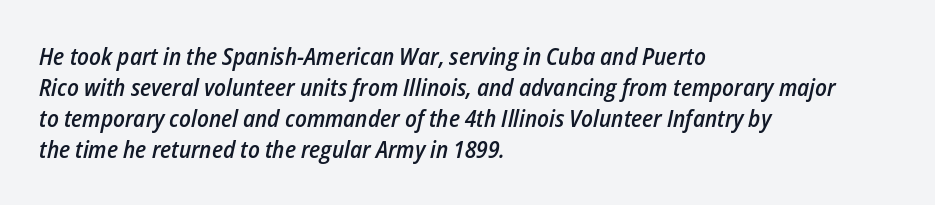
The image shows 24 px text type, italic (leaning right); set left-aligned, normal line spacing (1.29x), normal letter spacing, not underlined.
